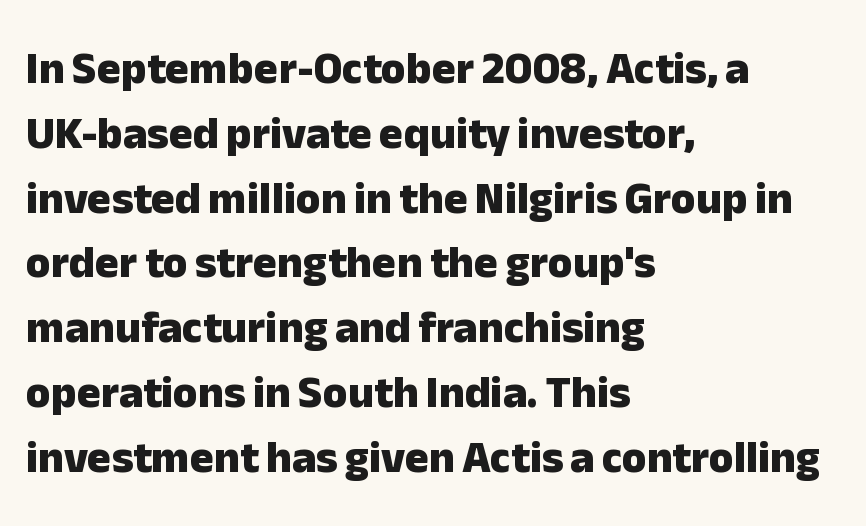
Nothing sits at the stroke ends, so this counts as sans-serif. Each letter keeps its own natural width here, so spacing adapts to shape. This is roman type, the default non-slanted kind. These lines keep a tight, regular rhythm from letter to letter. Typesetter's note: full bold, strokes at maximum text heaviness.
